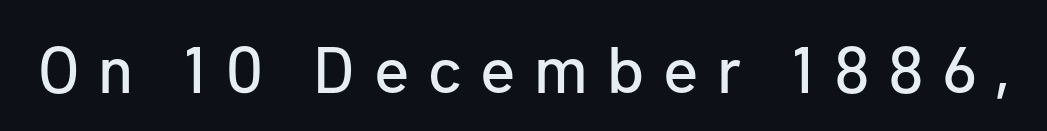
Q: Is the text italic (slanted)? A: No, it is upright.
Q: Is the typeface a serif or a sans-serif typeface? A: Sans-serif.
Q: Is the text underlined? A: No.
Q: Is the spacing between letters normal or unusually wide? A: Unusually wide.
Q: Width (condensed, normal, or wide)? A: Normal.
Q: Stroke contrast? A: Low.
Q: x-height? A: Medium.
Q: Monospaced? A: No.
